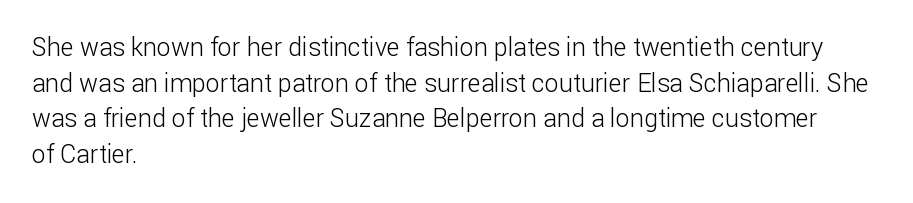
No word sits above an underline. These lines stack with their left ends in a neat column. The line-height multiplier appears to be the usual default. Ordinary non-slanted type is in use. Students, note that the glyphs here touch the page at normal intervals.
